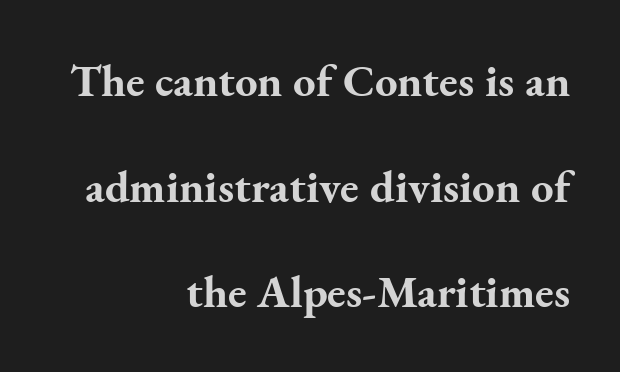
Alignment: flush right. The horizontal fit of the characters is conventional and even. Check where the strokes stop: tiny serifs finish them off. Is there much room between lines? Yes — plenty of vertical air separates them.
